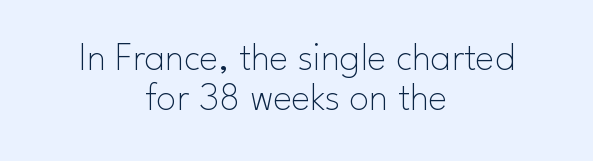
{"serif": "no", "italic": "no", "bold": "no", "weight": "thin", "width": "normal", "stroke_contrast": "low", "x_height": "small", "monospaced": "no", "underline": "no", "align": "center", "line_spacing": "tight", "line_spacing_ratio": 1.0, "letter_spacing": "normal", "letter_spacing_em": 0.0, "glyph_px": 40}
